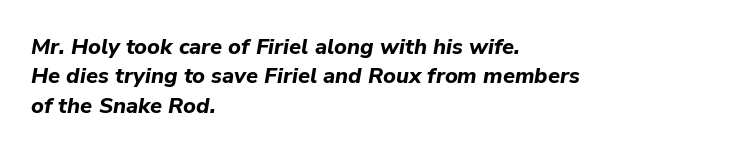
Q: Is the text bold? A: Yes.
Q: Is the text italic (slanted)? A: Yes, it leans right by about 9 degrees.
Q: Is the text underlined? A: No.
Q: How is the paragraph aligned? A: Left-aligned.
Q: Is the spacing between letters normal or unusually wide? A: Normal.
Q: Is the spacing between lines tight, normal or loose? A: Normal.
